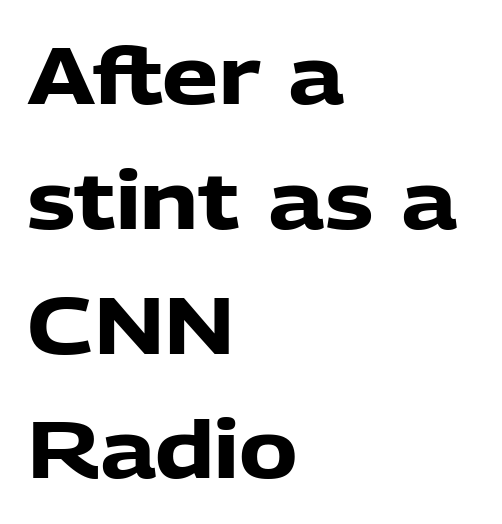
{"serif": "no", "italic": "no", "bold": "yes", "weight": "heavy", "width": "normal", "stroke_contrast": "low", "x_height": "medium", "monospaced": "no", "underline": "no", "align": "left", "line_spacing": "normal", "line_spacing_ratio": 1.58, "letter_spacing": "normal", "letter_spacing_em": 0.0, "glyph_px": 79}
